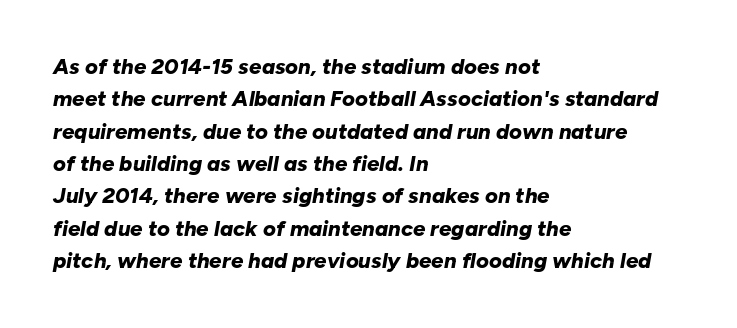
{"italic": "yes", "lean": "right", "slant_degrees": 10, "bold": "yes", "underline": "no", "align": "left", "line_spacing": "normal", "line_spacing_ratio": 1.47, "letter_spacing": "normal", "letter_spacing_em": 0.0, "glyph_px": 22}
